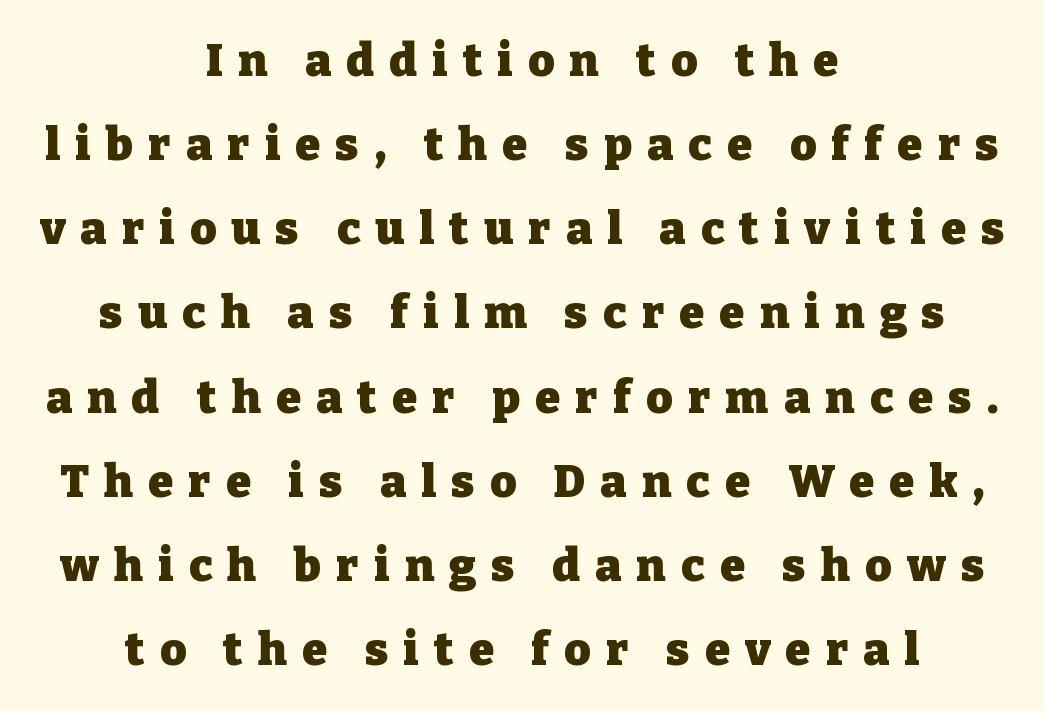
{"serif": "yes", "italic": "no", "bold": "yes", "weight": "heavy", "width": "normal", "stroke_contrast": "low", "x_height": "medium", "monospaced": "no", "underline": "no", "align": "center", "line_spacing_ratio": 1.87, "letter_spacing": "wide", "letter_spacing_em": 0.34, "glyph_px": 45}
